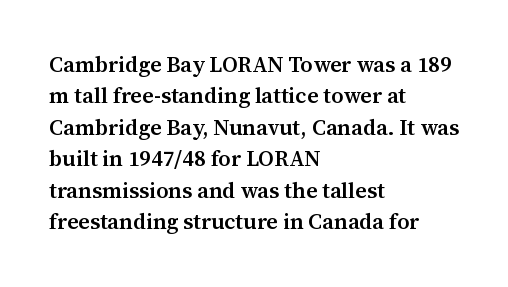
{"italic": "no", "bold": "semi", "underline": "no", "align": "left", "line_spacing": "normal", "line_spacing_ratio": 1.43, "letter_spacing": "normal", "letter_spacing_em": 0.0, "glyph_px": 22}
